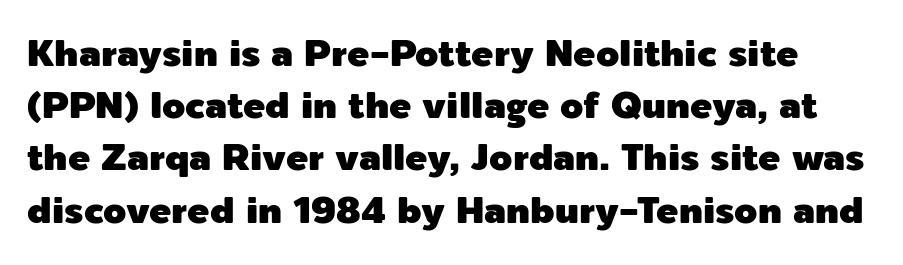
{"serif": "no", "italic": "no", "width": "normal", "x_height": "medium", "monospaced": "no", "underline": "no", "line_spacing": "normal", "line_spacing_ratio": 1.41, "letter_spacing": "normal", "letter_spacing_em": 0.0, "glyph_px": 37}
